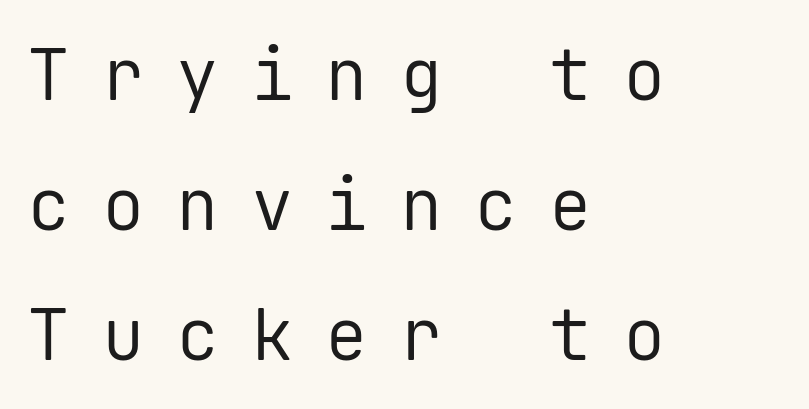
The face used here is a sans, in the tradition of grotesques and geometrics. Spacing between characters has been opened up far beyond the box default. Rendered with straight, roman letterforms. The strip under each line holds only bare page. Left-aligned paragraph, ragged on the right.
